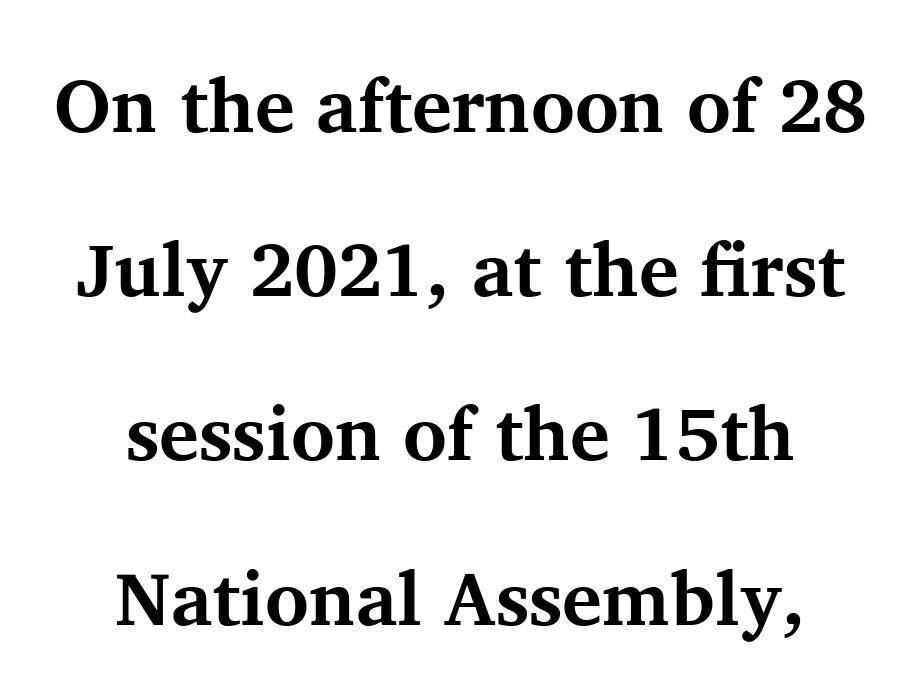
Posture: vertical. Notice how thick the strokes are: this is what a full bold looks like. In terms of leading, this rendering errs on the spacious side. This rendering employs a face with finishing strokes, i.e., a serif.
